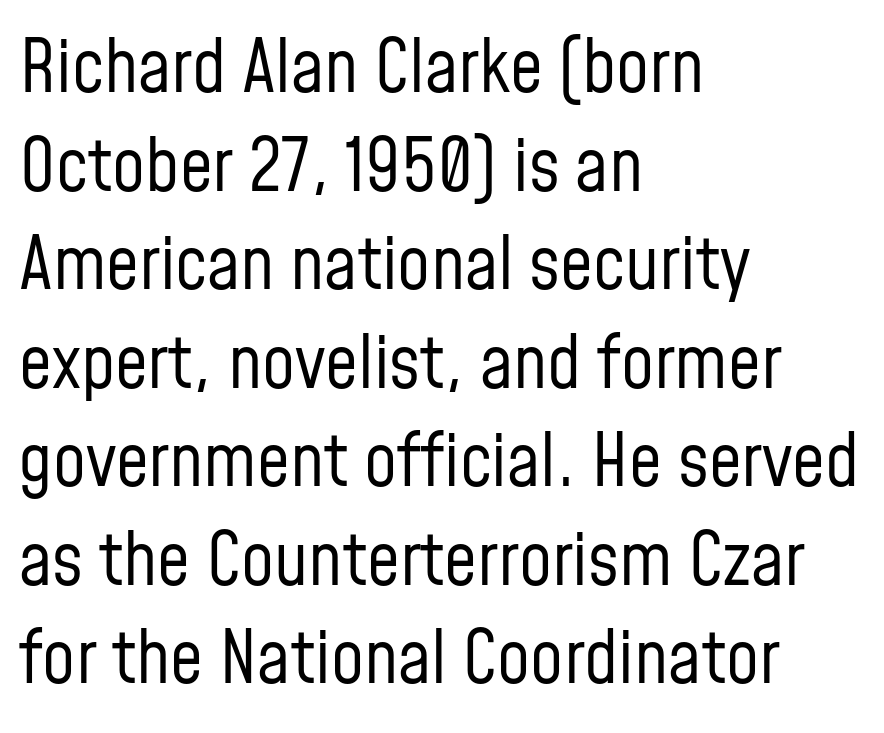
Stroke thickness stays within the range of a standard reading face or lighter. Line spacing here is normal. The space directly below the letters is spotless. The compositor pushed each line to the left boundary.
